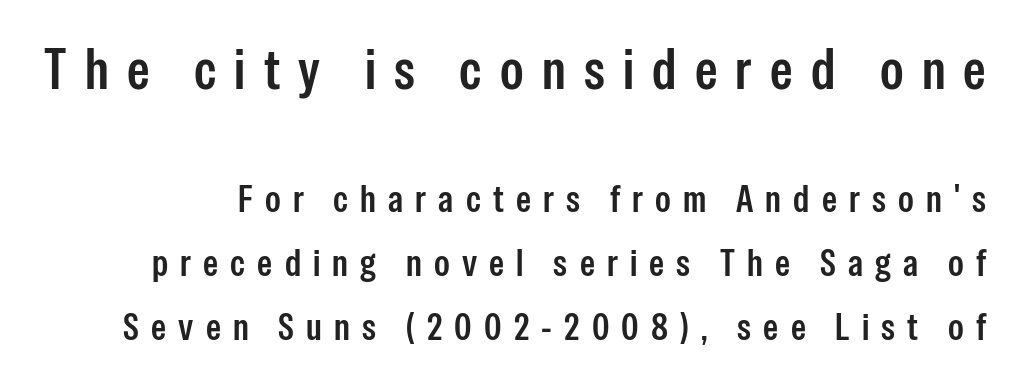
Is there any slant? The stems are plumb. One glance says typical: line gaps are just what's usual. The emphasis by scale lands on block number one, above. The passage shown has open, widely tracked lettering throughout. The foot of each line stays bare and open. Serif or sans? Sans — the stroke terminals are bare.
